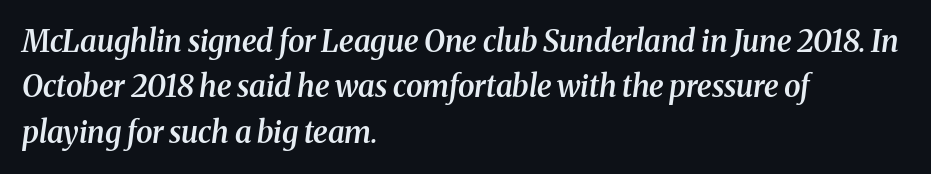
{"serif": "yes", "italic": "yes", "lean": "right", "slant_degrees": 8, "bold": "semi", "weight": "semibold", "width": "normal", "stroke_contrast": "medium", "x_height": "medium", "monospaced": "no", "underline": "no", "align": "left", "line_spacing": "normal", "line_spacing_ratio": 1.51, "letter_spacing": "normal", "letter_spacing_em": 0.0, "glyph_px": 30}
